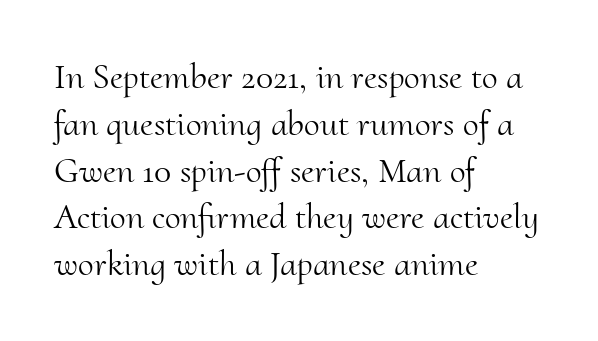
The image shows 36 px light serif type, upright; set left-aligned, normal line spacing (1.3x), normal letter spacing, not underlined; medium stroke contrast and a small x-height.
